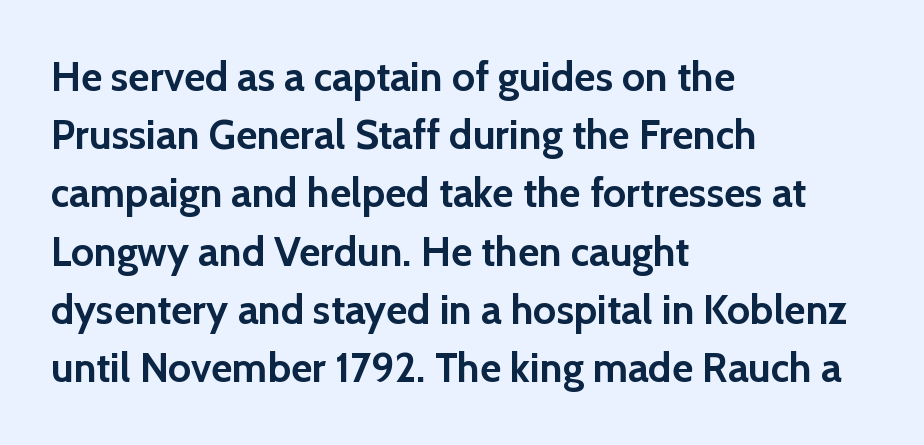
Q: Is the text bold? A: Yes.
Q: Is the text italic (slanted)? A: No, it is upright.
Q: Is the typeface a serif or a sans-serif typeface? A: Sans-serif.
Q: Is the text underlined? A: No.
Q: How is the paragraph aligned? A: Left-aligned.
Q: Is the spacing between letters normal or unusually wide? A: Normal.
Q: Is the spacing between lines tight, normal or loose? A: Normal.
Q: Width (condensed, normal, or wide)? A: Normal.
Q: x-height? A: Medium.
Q: Monospaced? A: No.
